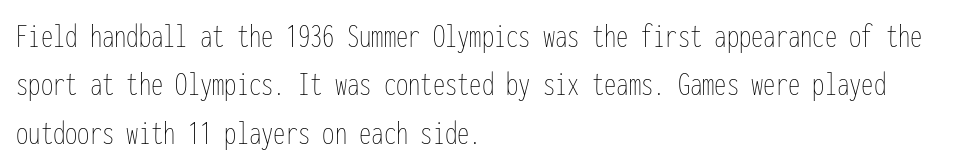
{"italic": "no", "bold": "no", "weight": "thin", "width": "condensed", "stroke_contrast": "low", "x_height": "medium", "monospaced": "yes", "underline": "no", "align": "left", "line_spacing": "normal", "line_spacing_ratio": 1.38, "letter_spacing": "normal", "letter_spacing_em": 0.0, "glyph_px": 35}
